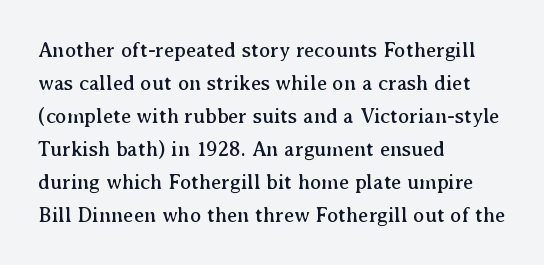
Do the letters lean? They stand straight. You could call the tracking neutral — neither tight nor loose. The passage shown is not underscored anywhere. The ragged edge is on the right, which tells us the setting is flush left. Students, observe: this is what conventionally led text looks like.
